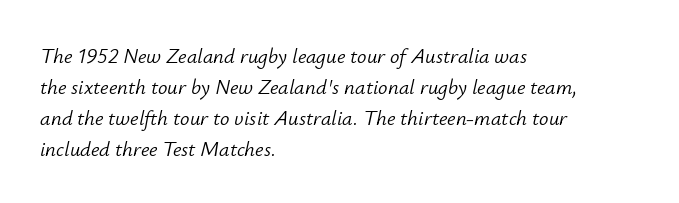
Regarding leading, the lines here are spaced in the standard way. Summary of weight: not heavy and not bold. Layout note: lines flush left. Posture: slanted. The passage shown is not underscored anywhere. The line texture is even and compact thanks to regular tracking.
